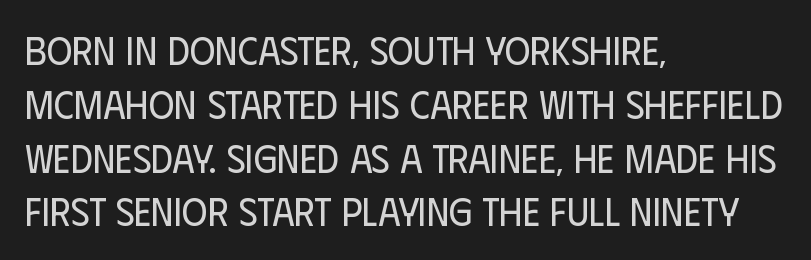
The image shows 39 px regular-weight, condensed sans-serif type, upright; set left-aligned, normal line spacing (1.38x), normal letter spacing, not underlined; low stroke contrast and a large x-height.
